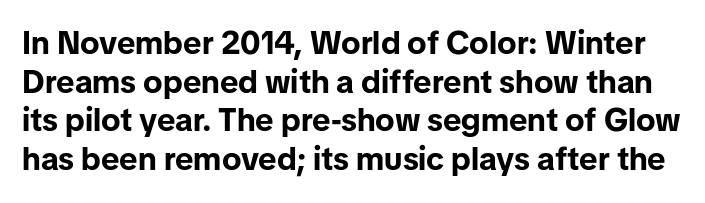
Q: Is the text bold? A: Yes.
Q: Is the text italic (slanted)? A: No, it is upright.
Q: Is the typeface a serif or a sans-serif typeface? A: Sans-serif.
Q: Is the text underlined? A: No.
Q: Is the spacing between letters normal or unusually wide? A: Normal.
Q: Width (condensed, normal, or wide)? A: Normal.
Q: Stroke contrast? A: Low.
Q: x-height? A: Medium.
Q: Monospaced? A: No.
